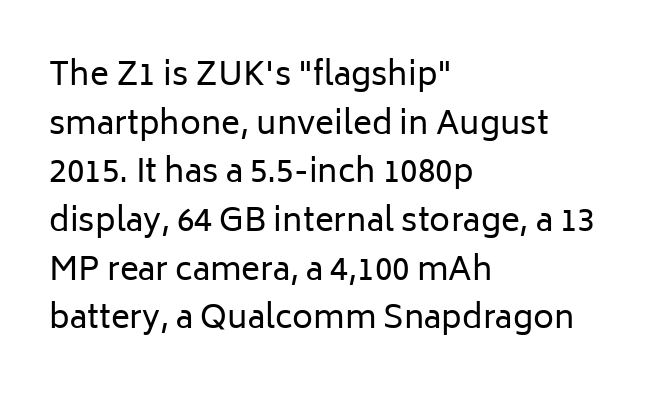
Grotesque or geometric, the face here clearly has no serifs. This is the regular roman posture of the typeface. Tracking value appears to be zero — textbook default spacing. The block of text has a typical density, with ordinary space between rows. The rendering uses natural spacing where letterforms have individual widths. Has an underline been added? It has not.
